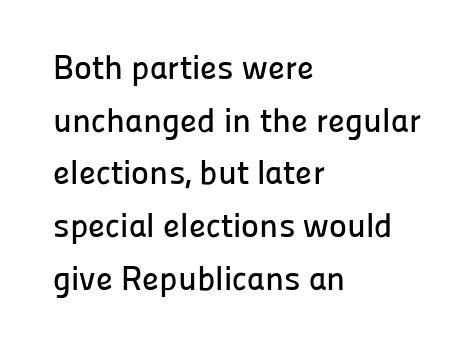
Type style note: lacks serifs. The letters advance in unequal steps, a hallmark of proportional type. Glyph-to-glyph distance matches everyday printed text. Honestly, the row spacing looks completely unremarkable.
